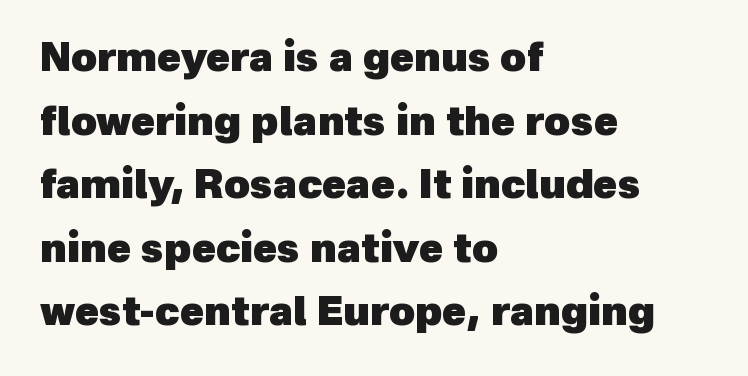
{"serif": "no", "bold": "yes", "weight": "heavy", "width": "normal", "x_height": "medium", "monospaced": "no", "underline": "no", "align": "left", "line_spacing": "normal", "line_spacing_ratio": 1.59, "letter_spacing": "normal", "letter_spacing_em": 0.0, "glyph_px": 40}
